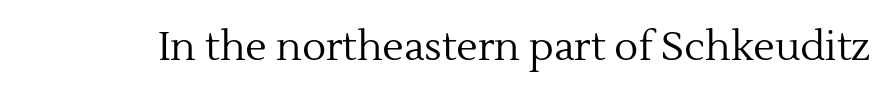
The image shows 40 px regular-weight serif type, upright; set normal letter spacing, not underlined; a medium x-height.
